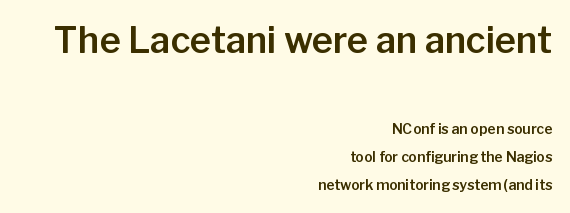
The image shows 36 px sans-serif type, upright; set right-aligned, loose line spacing (2.02x), normal letter spacing, not underlined; the first (top) block is 2.57x larger; low stroke contrast and a medium x-height.
